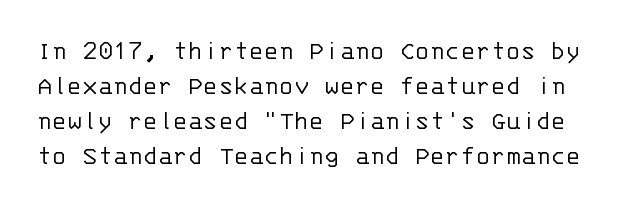
The passage shown is typeset with a sans-serif family. The lines sit at an ordinary, default distance from one another. Style check: upright. A quiet, ordinary-to-light weight characterises the typeface. The space beneath each line is pristine and unruled.
